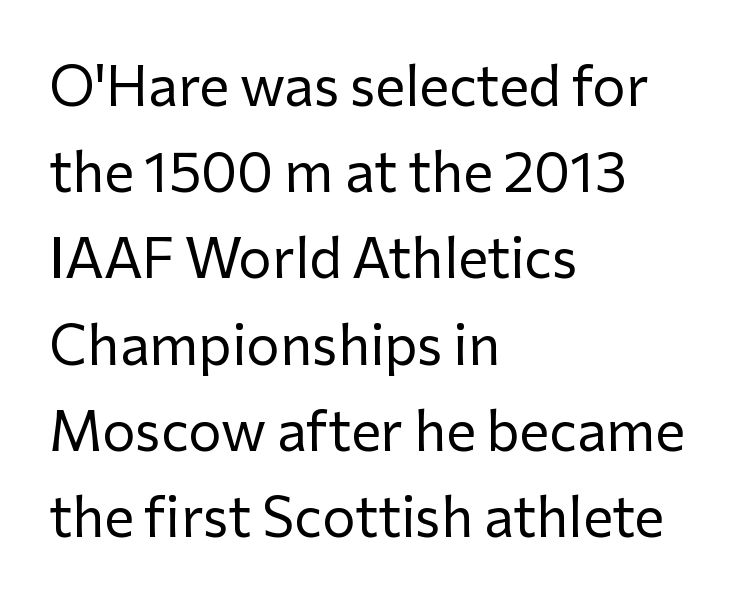
Q: Is the text bold? A: No.
Q: Is the text italic (slanted)? A: No, it is upright.
Q: Is the typeface a serif or a sans-serif typeface? A: Sans-serif.
Q: Is the text underlined? A: No.
Q: How is the paragraph aligned? A: Left-aligned.
Q: Is the spacing between letters normal or unusually wide? A: Normal.
Q: Is the spacing between lines tight, normal or loose? A: Normal.
Q: Width (condensed, normal, or wide)? A: Normal.
Q: Stroke contrast? A: Low.
Q: x-height? A: Medium.
Q: Monospaced? A: No.
